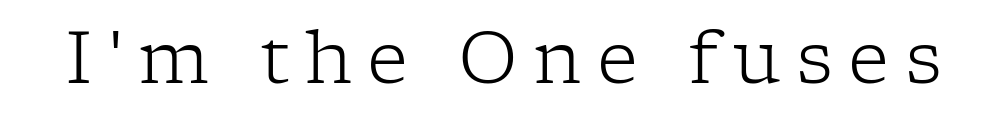
The image shows 72 px light serif type, upright; set unusually wide letter spacing (+0.21 em), not underlined; low stroke contrast and a medium x-height.
